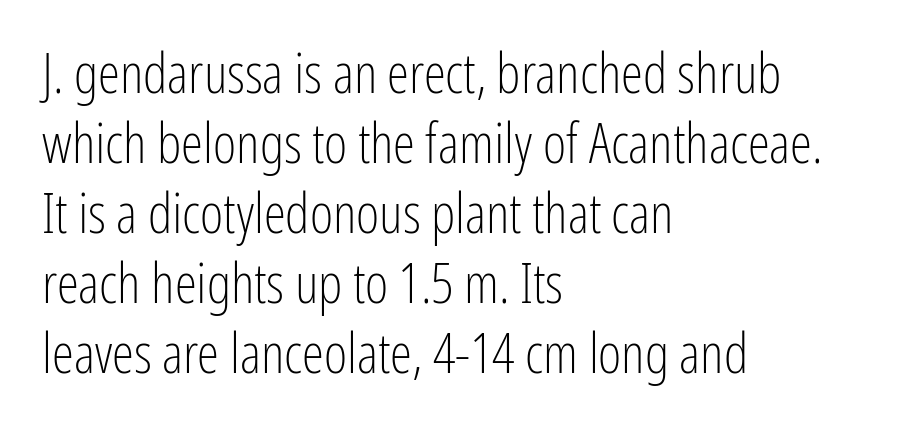
The image shows 56 px light, condensed sans-serif type, upright; set left-aligned, normal line spacing (1.25x), normal letter spacing, not underlined; low stroke contrast and a medium x-height.
